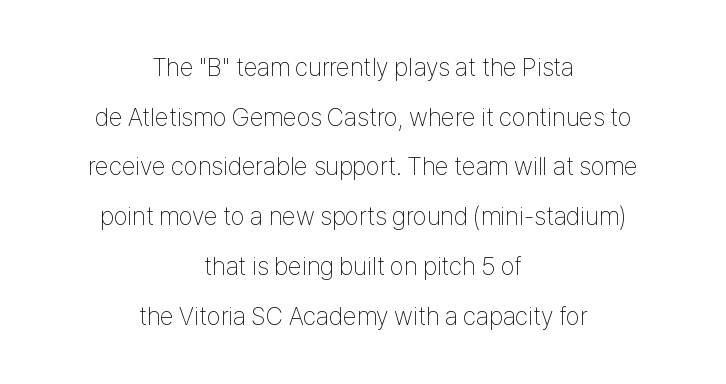
The lettering holds an erect, upright posture throughout. Unbolded letterforms with no extra heft. Just letters on the line, the space beneath them empty. Every row of glyphs is offset so its center matches the block's center. Is the letter spacing exaggerated? No — it looks like the ordinary default.
